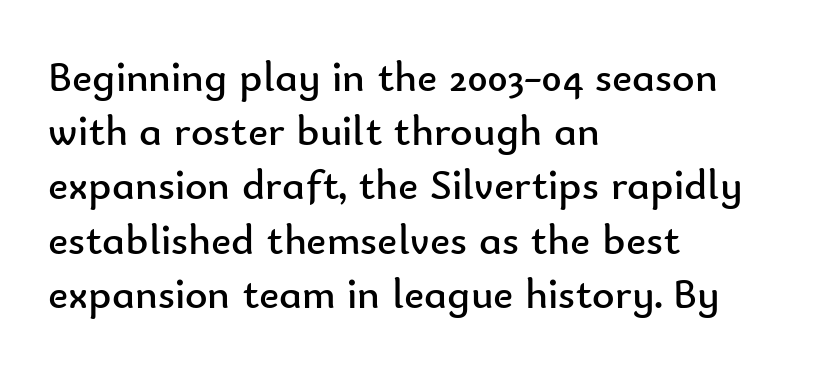
Q: Is the text bold? A: No.
Q: Is the text italic (slanted)? A: No, it is upright.
Q: Is the typeface a serif or a sans-serif typeface? A: Sans-serif.
Q: Is the text underlined? A: No.
Q: How is the paragraph aligned? A: Left-aligned.
Q: Is the spacing between letters normal or unusually wide? A: Normal.
Q: Is the spacing between lines tight, normal or loose? A: Normal.
Q: Width (condensed, normal, or wide)? A: Normal.
Q: Stroke contrast? A: Low.
Q: x-height? A: Small.
Q: Monospaced? A: No.
